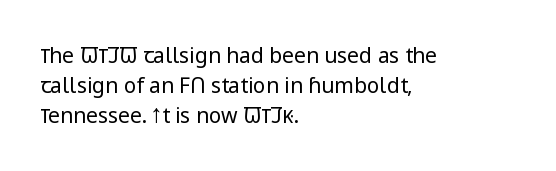
The image shows 21 px text type, upright; set left-aligned, normal line spacing (1.43x), normal letter spacing, not underlined.
